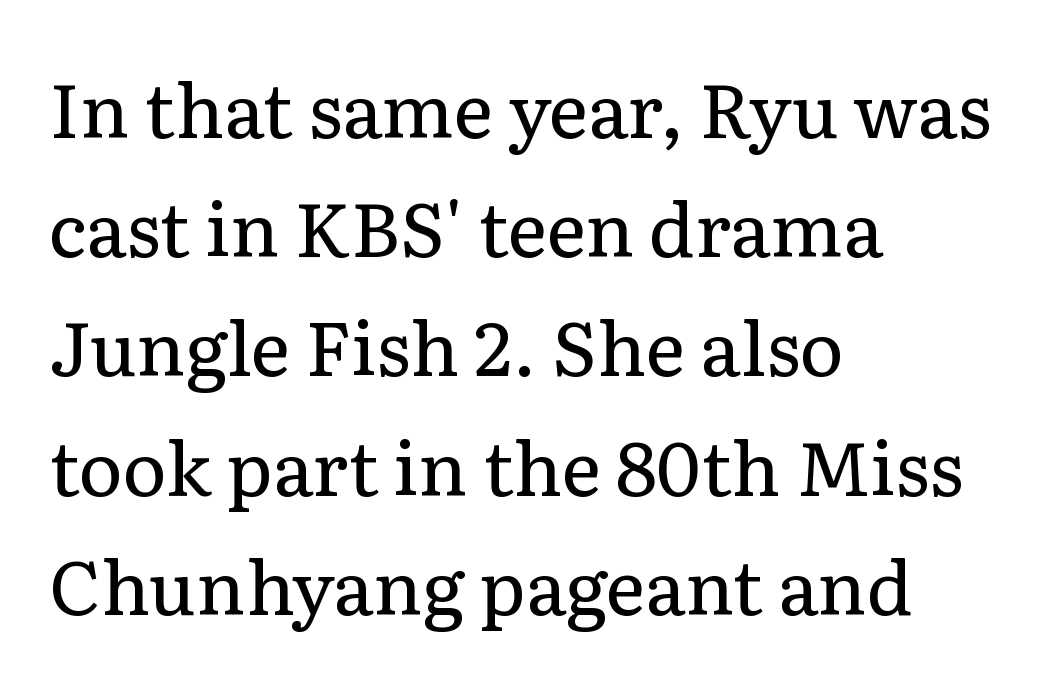
The image shows 75 px regular-weight serif type, upright; set left-aligned, normal line spacing (1.59x), normal letter spacing, not underlined; low stroke contrast and a medium x-height.
